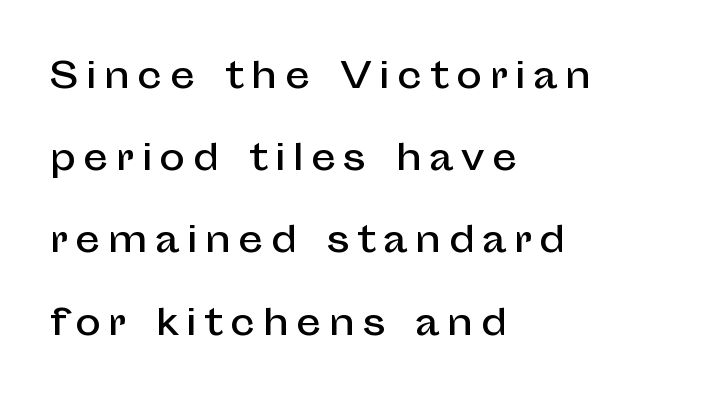
Q: Is the text italic (slanted)? A: No, it is upright.
Q: Is the typeface a serif or a sans-serif typeface? A: Sans-serif.
Q: Is the text underlined? A: No.
Q: How is the paragraph aligned? A: Left-aligned.
Q: Is the spacing between letters normal or unusually wide? A: Unusually wide.
Q: Is the spacing between lines tight, normal or loose? A: Loose.
Q: Width (condensed, normal, or wide)? A: Normal.
Q: Stroke contrast? A: Low.
Q: x-height? A: Medium.
Q: Monospaced? A: No.
